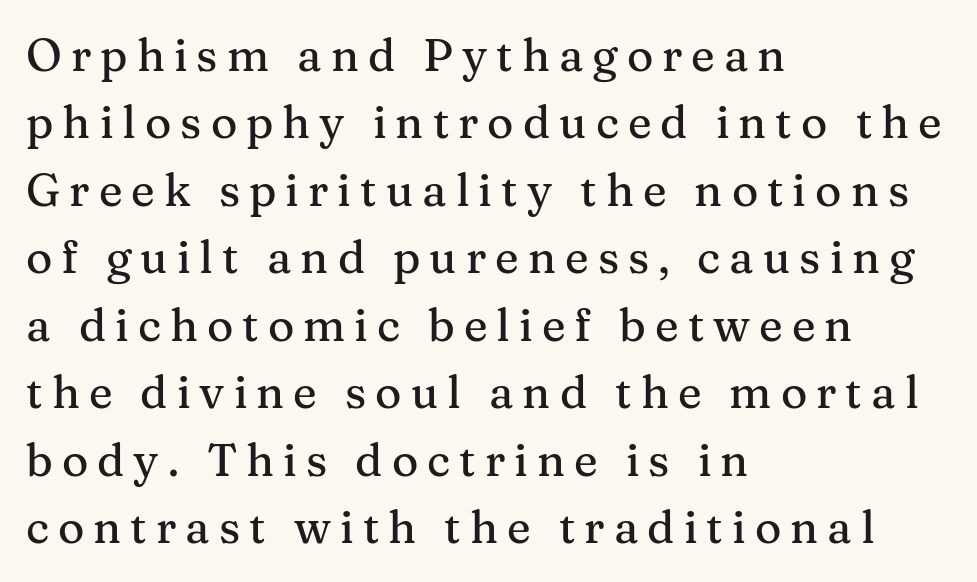
The image shows 45 px serif type, upright; set left-aligned, normal line spacing (1.5x), unusually wide letter spacing (+0.2 em), not underlined; medium stroke contrast and a medium x-height.
